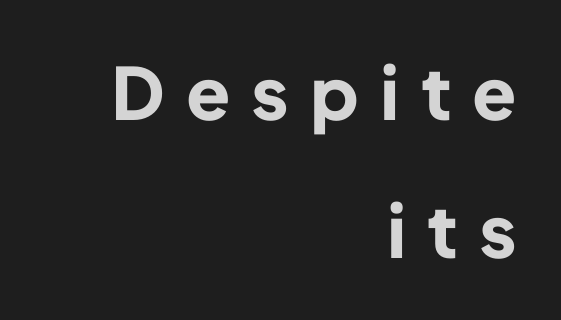
{"serif": "no", "italic": "no", "bold": "yes", "weight": "bold", "width": "normal", "stroke_contrast": "low", "x_height": "medium", "monospaced": "no", "underline": "no", "align": "right", "line_spacing": "loose", "line_spacing_ratio": 1.92, "letter_spacing": "wide", "letter_spacing_em": 0.32, "glyph_px": 72}
